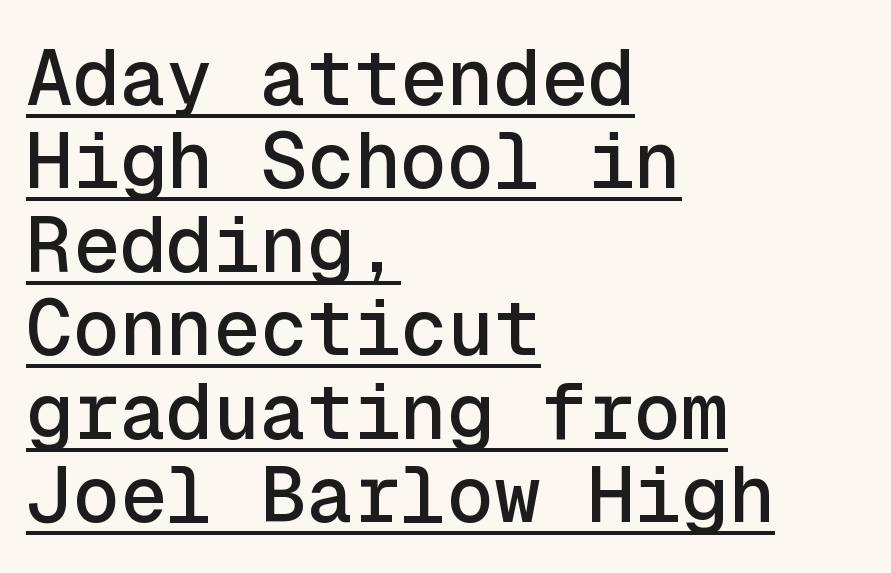
The image shows 78 px sans-serif type, upright, monospaced; set left-aligned, tight line spacing (1.07x), normal letter spacing, underlined; a medium x-height.
